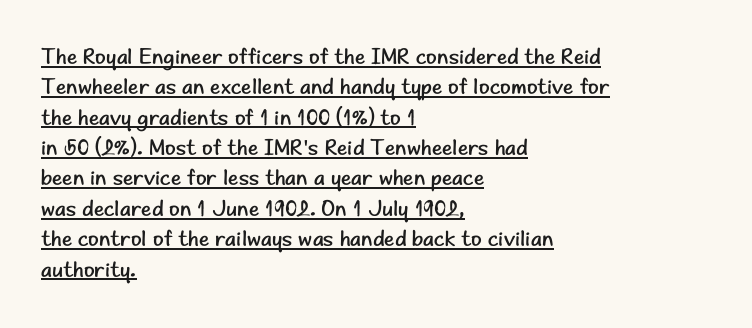
Q: Is the text bold? A: No.
Q: Is the text italic (slanted)? A: No, it is upright.
Q: Is the text underlined? A: Yes.
Q: How is the paragraph aligned? A: Left-aligned.
Q: Is the spacing between letters normal or unusually wide? A: Normal.
Q: Is the spacing between lines tight, normal or loose? A: Normal.
